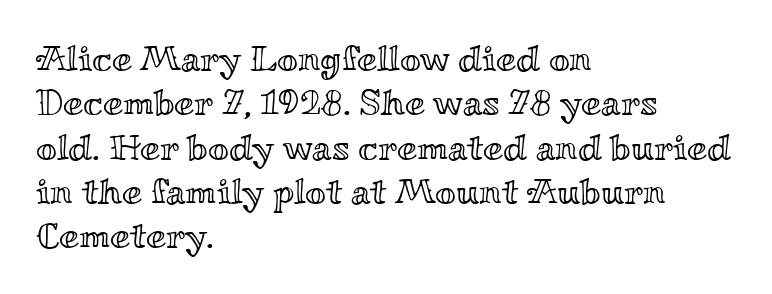
{"italic": "no", "width": "wide", "x_height": "small", "monospaced": "no", "underline": "no", "align": "left", "line_spacing_ratio": 1.23, "letter_spacing": "normal", "letter_spacing_em": 0.0, "glyph_px": 36}
